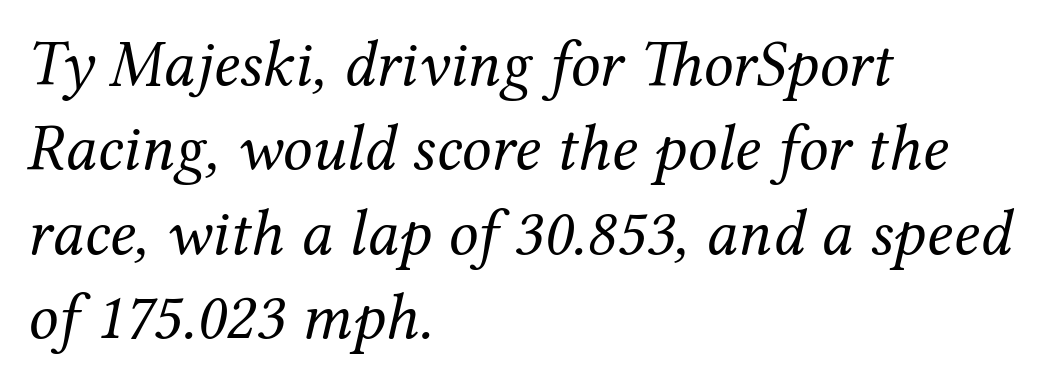
The image shows 66 px regular-weight serif type, italic (leaning right); set left-aligned, normal line spacing (1.28x), normal letter spacing, not underlined; medium stroke contrast and a medium x-height.
